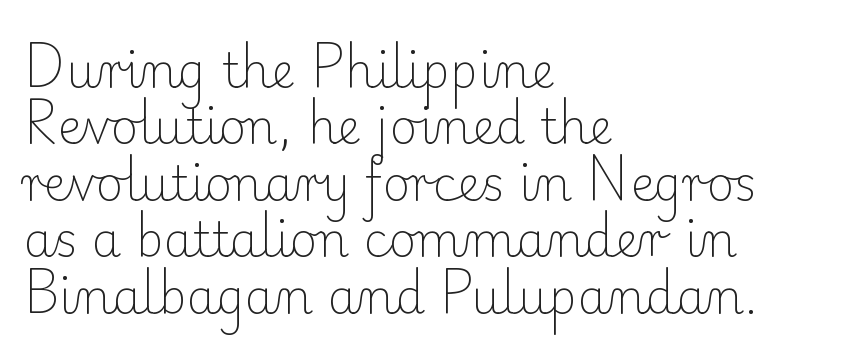
The image shows 47 px light serif type, upright; set left-aligned, line spacing 1.2x, normal letter spacing, not underlined; low stroke contrast and a small x-height.
